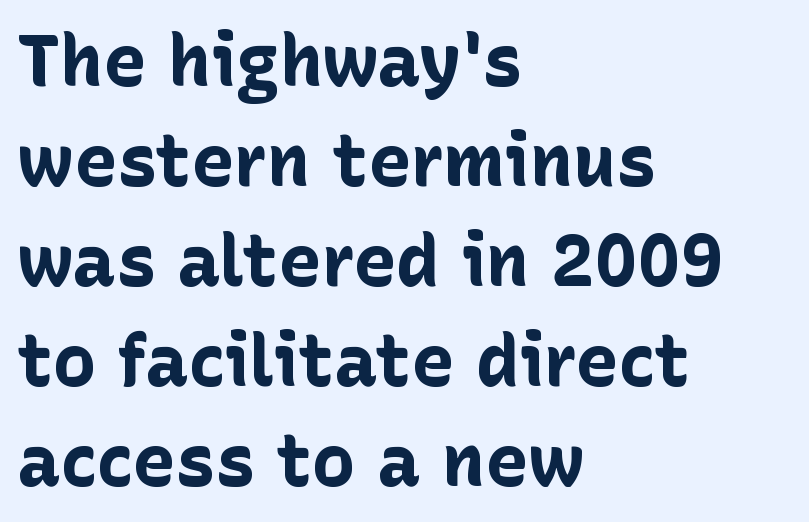
The image shows 72 px bold sans-serif type, upright; set left-aligned, normal line spacing (1.39x), normal letter spacing, not underlined; low stroke contrast and a medium x-height.
